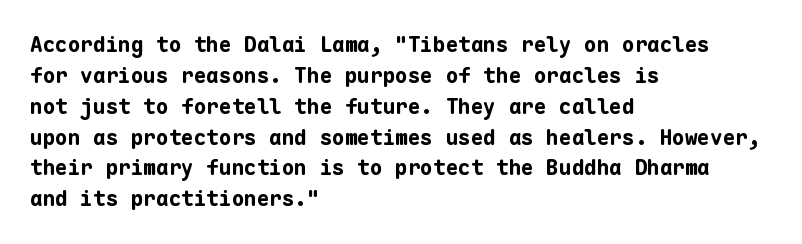
Posture: vertical. A classic flush-left, rag-right setting is used for this passage. Horizontal bands of white between lines are of average thickness. Each word holds together tightly as a unit, with standard inter-letter gaps. The font is running at its bold setting.
